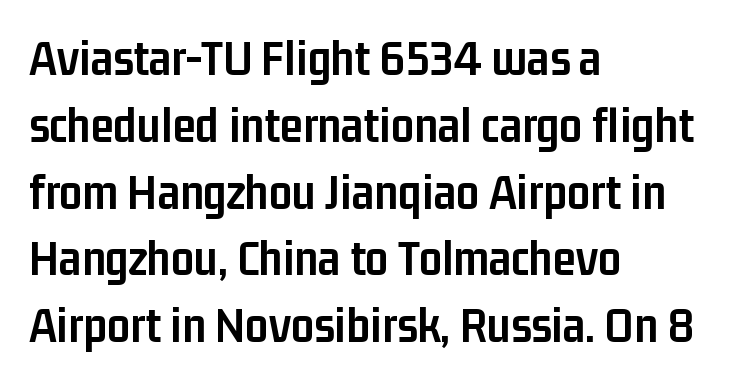
Between one letter and the next there's only the usual sliver of space. Each row of text sits above clean, open space. Strong, thick strokes mark this as bold type. The font family rendered here belongs to the sans-serif group. The letters stand straight up with perfectly vertical stems.
